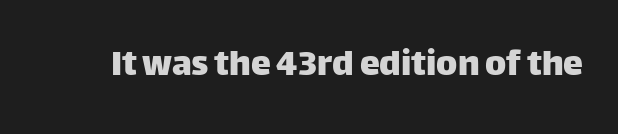
Posture: upright roman. The letters sit at their default tracking, neither squeezed nor spread. The gap between lines stays unmarked. Each letter keeps its own natural width here, so spacing adapts to shape.
